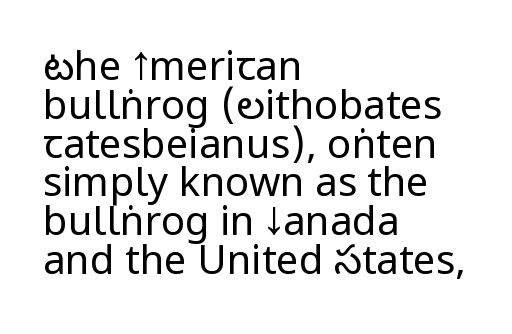
{"serif": "no", "italic": "no", "bold": "no", "weight": "regular", "width": "condensed", "stroke_contrast": "low", "x_height": "large", "monospaced": "no", "underline": "no", "align": "left", "line_spacing": "tight", "line_spacing_ratio": 0.97, "letter_spacing": "normal", "letter_spacing_em": 0.0, "glyph_px": 40}
